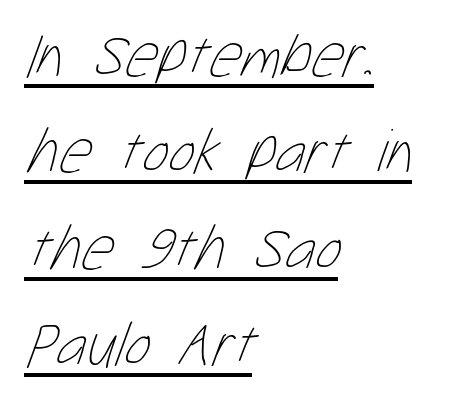
The image shows 63 px thin, condensed type; set left-aligned, normal line spacing (1.53x), normal letter spacing, underlined; low stroke contrast and a medium x-height.
